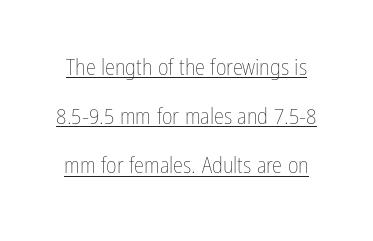
The image shows 23 px text type, upright; set loose line spacing (2.14x), normal letter spacing, underlined.
